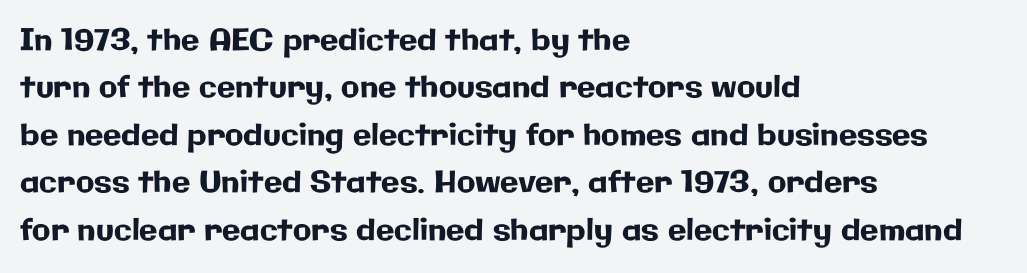
{"serif": "no", "italic": "no", "width": "normal", "stroke_contrast": "low", "x_height": "medium", "monospaced": "no", "underline": "no", "align": "left", "line_spacing": "normal", "line_spacing_ratio": 1.58, "letter_spacing": "normal", "letter_spacing_em": 0.0, "glyph_px": 30}
